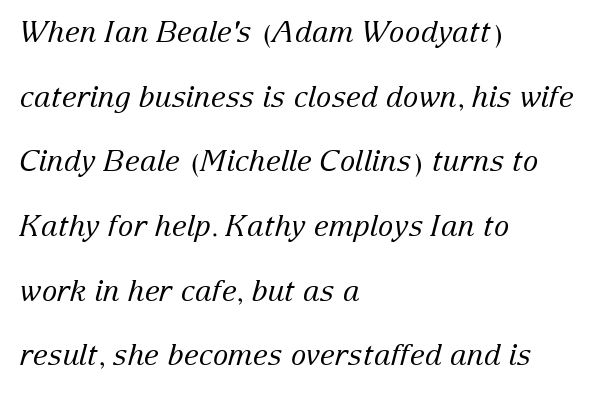
The image shows 29 px regular-weight serif type, italic (leaning right); set left-aligned, loose line spacing (2.23x), normal letter spacing, not underlined; low stroke contrast and a medium x-height.
